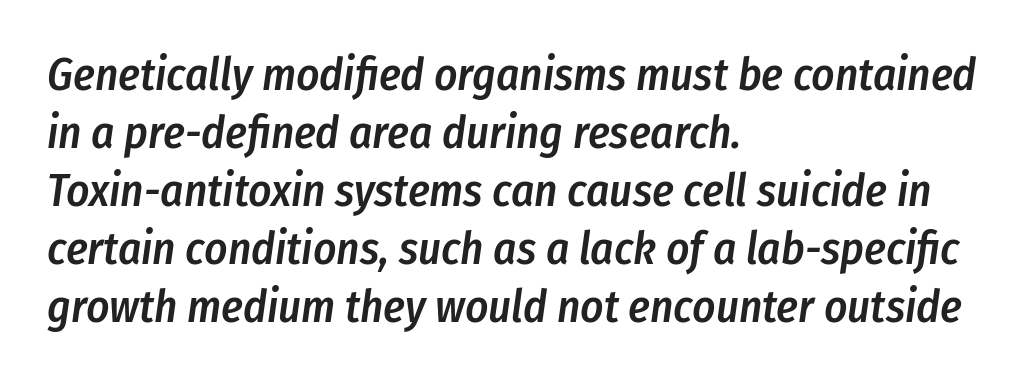
This is oblique type, the kind used for emphasis or titles. Reading down the block, your eye returns to a fixed left position each line. The block of text has a typical density, with ordinary space between rows. The type is set solid horizontally, with unmodified tracking.
